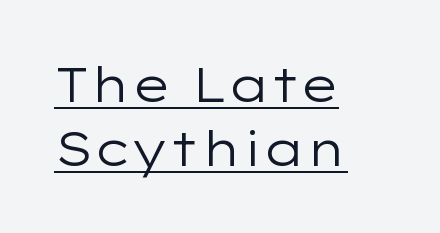
{"serif": "no", "italic": "no", "bold": "no", "weight": "regular", "width": "wide", "stroke_contrast": "low", "x_height": "medium", "monospaced": "no", "underline": "yes", "align": "left", "line_spacing": "normal", "line_spacing_ratio": 1.34, "letter_spacing": "normal", "letter_spacing_em": 0.0, "glyph_px": 48}
